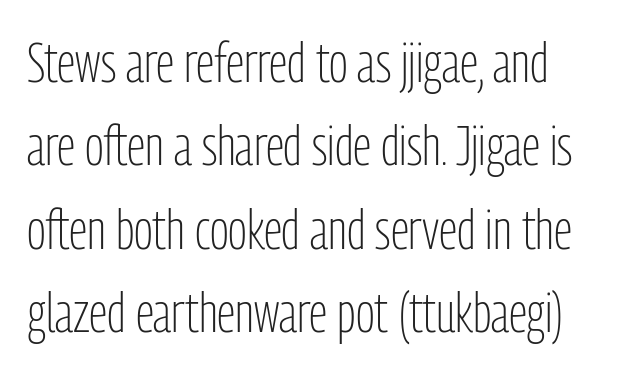
Q: Is the text bold? A: No.
Q: Is the text italic (slanted)? A: No, it is upright.
Q: Is the typeface a serif or a sans-serif typeface? A: Sans-serif.
Q: Is the text underlined? A: No.
Q: Is the spacing between letters normal or unusually wide? A: Normal.
Q: Is the spacing between lines tight, normal or loose? A: Normal.
Q: Width (condensed, normal, or wide)? A: Condensed.
Q: Stroke contrast? A: Low.
Q: x-height? A: Medium.
Q: Monospaced? A: No.
